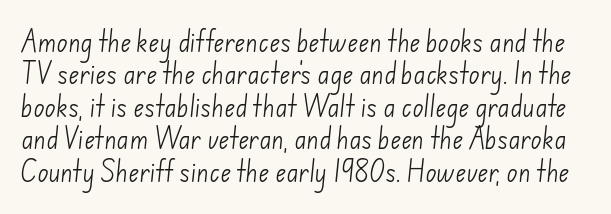
Summary of weight: not heavy and not bold. Standard letterfit; no display-style spreading of the glyphs. Baseline-to-baseline distance is the conventional proportion of letter height. Underlining? Definitely not there.
